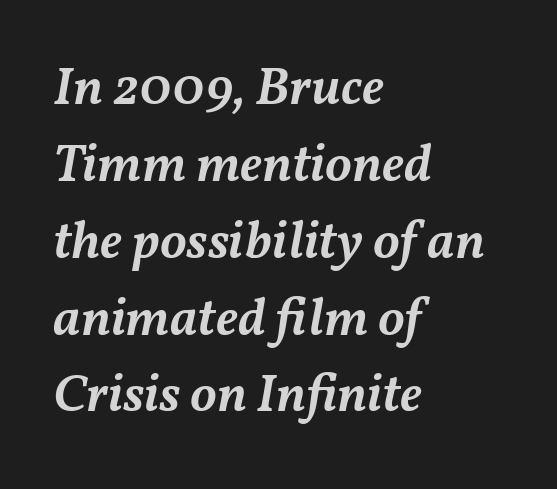
Strokes here are thickened, but only to semibold level. Does the copy run flush right? No — it runs flush left. Here the designer chose a conventional face with non-uniform glyph widths. Nothing unusual about the tracking: characters are spaced as the font intends. Underline: absent.
